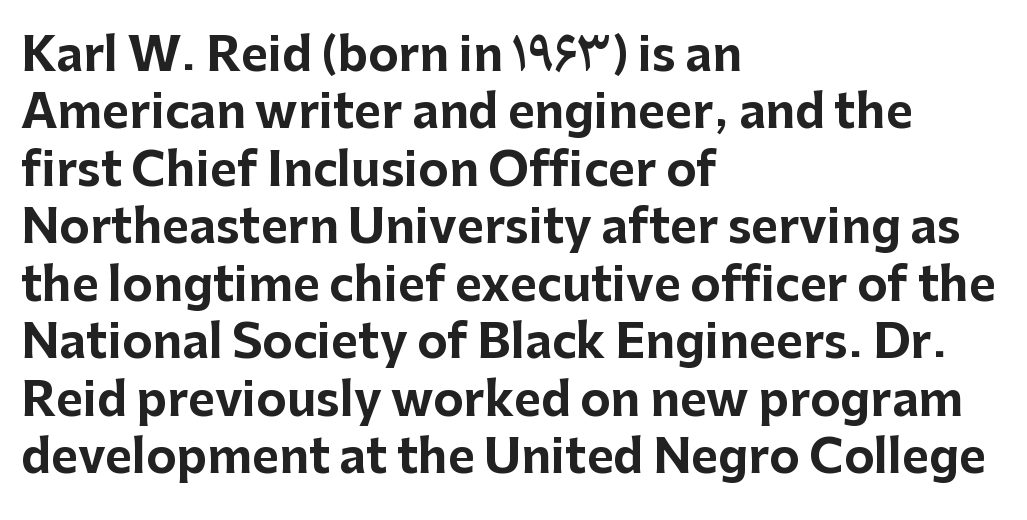
Q: Is the text bold? A: Yes.
Q: Is the text italic (slanted)? A: No, it is upright.
Q: Is the typeface a serif or a sans-serif typeface? A: Sans-serif.
Q: Is the text underlined? A: No.
Q: How is the paragraph aligned? A: Left-aligned.
Q: Is the spacing between letters normal or unusually wide? A: Normal.
Q: Is the spacing between lines tight, normal or loose? A: Normal.
Q: Width (condensed, normal, or wide)? A: Normal.
Q: Stroke contrast? A: Low.
Q: x-height? A: Medium.
Q: Monospaced? A: No.
